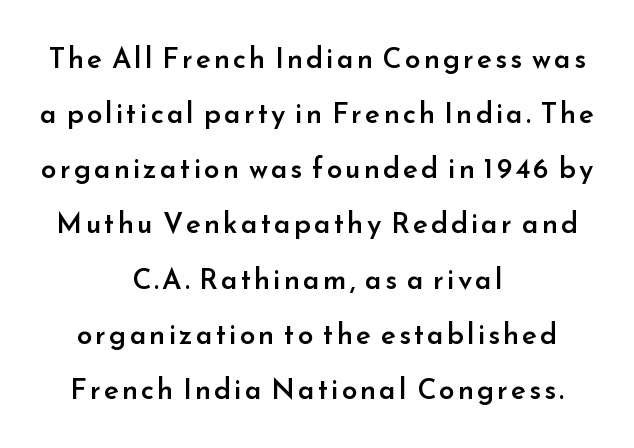
{"serif": "no", "italic": "no", "bold": "semi", "weight": "semibold", "width": "normal", "stroke_contrast": "low", "x_height": "small", "monospaced": "no", "underline": "no", "align": "center", "line_spacing": "loose", "line_spacing_ratio": 1.97, "glyph_px": 28}
